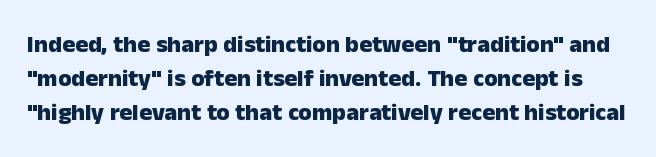
Q: Is the text bold? A: Yes.
Q: Is the text italic (slanted)? A: No, it is upright.
Q: Is the text underlined? A: No.
Q: Is the spacing between letters normal or unusually wide? A: Normal.
Q: Is the spacing between lines tight, normal or loose? A: Normal.
